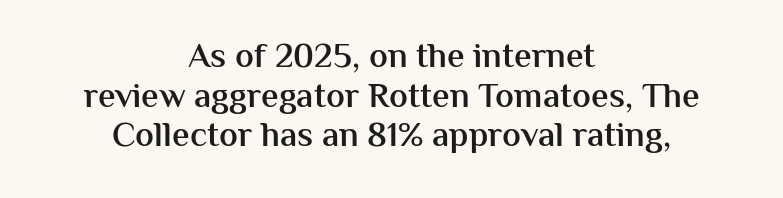
Q: Is the text bold? A: Semi-bold.
Q: Is the text italic (slanted)? A: No, it is upright.
Q: Is the typeface a serif or a sans-serif typeface? A: Sans-serif.
Q: Is the text underlined? A: No.
Q: How is the paragraph aligned? A: Centered.
Q: Is the spacing between letters normal or unusually wide? A: Normal.
Q: Is the spacing between lines tight, normal or loose? A: Tight.
Q: Width (condensed, normal, or wide)? A: Normal.
Q: Stroke contrast? A: Medium.
Q: x-height? A: Medium.
Q: Monospaced? A: No.
